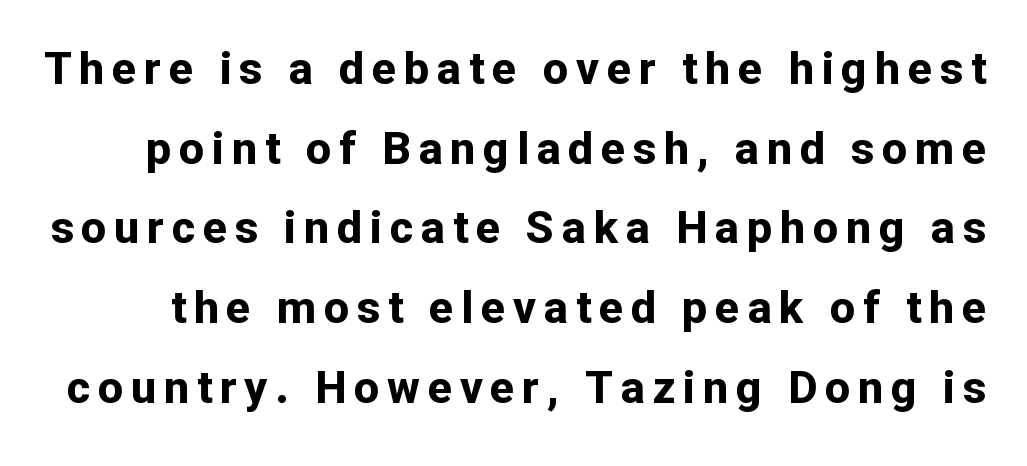
{"serif": "no", "italic": "no", "bold": "yes", "weight": "bold", "width": "normal", "stroke_contrast": "low", "x_height": "medium", "monospaced": "no", "underline": "no", "line_spacing_ratio": 1.77, "glyph_px": 45}
